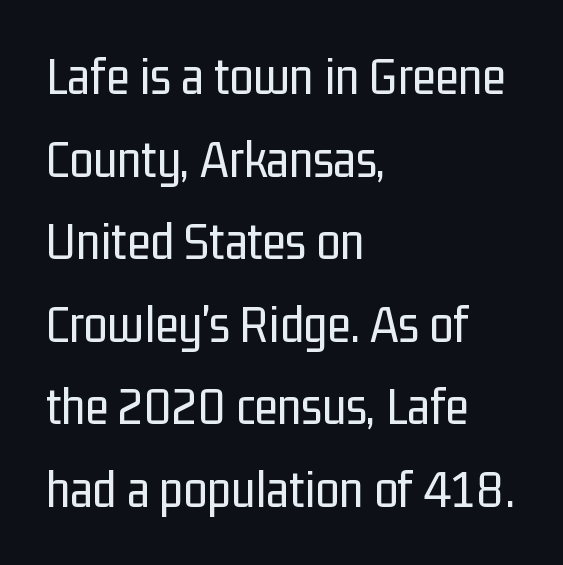
Q: Is the text bold? A: No.
Q: Is the text italic (slanted)? A: No, it is upright.
Q: Is the typeface a serif or a sans-serif typeface? A: Sans-serif.
Q: Is the text underlined? A: No.
Q: How is the paragraph aligned? A: Left-aligned.
Q: Is the spacing between letters normal or unusually wide? A: Normal.
Q: Is the spacing between lines tight, normal or loose? A: Normal.
Q: Width (condensed, normal, or wide)? A: Condensed.
Q: Stroke contrast? A: Low.
Q: x-height? A: Medium.
Q: Monospaced? A: No.
